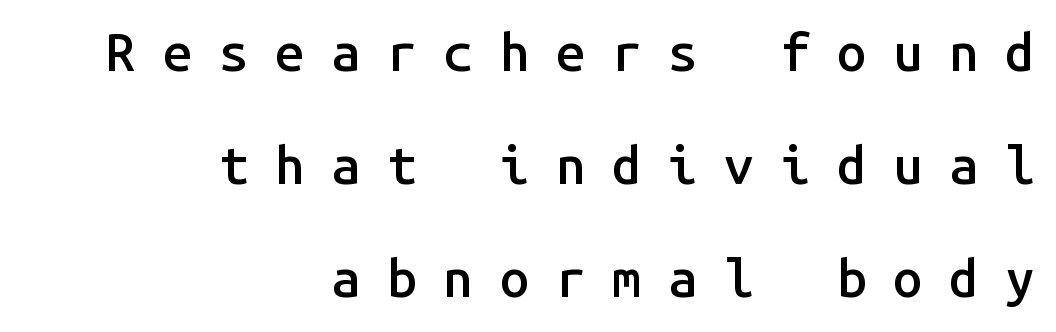
The image shows 53 px semibold sans-serif type, upright, monospaced; set right-aligned, loose line spacing (2.13x), unusually wide letter spacing (+0.5 em), not underlined; low stroke contrast and a medium x-height.
